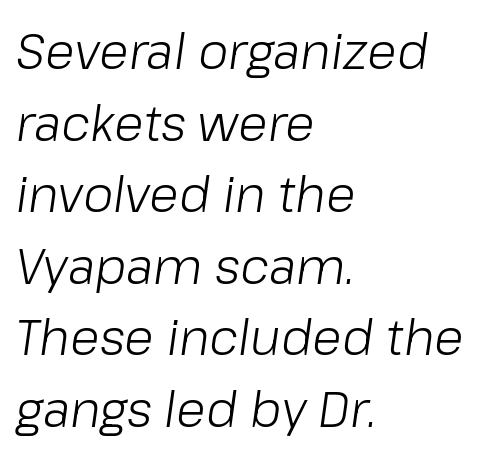
The space beneath each line is pristine and unruled. Yep, that's italic — everything's leaning. Horizontal alignment here is leftward, the default for most running prose. Spacing verdict: proportional, widths tailored to each character. Stroke mass is kept to a normal reading level or below.
